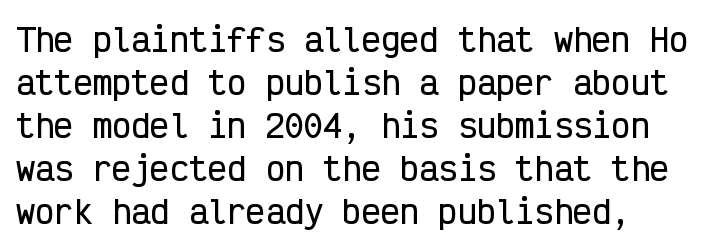
{"serif": "no", "italic": "no", "width": "condensed", "stroke_contrast": "low", "x_height": "medium", "monospaced": "yes", "underline": "no", "line_spacing": "normal", "line_spacing_ratio": 1.34, "letter_spacing": "normal", "letter_spacing_em": 0.0, "glyph_px": 32}
